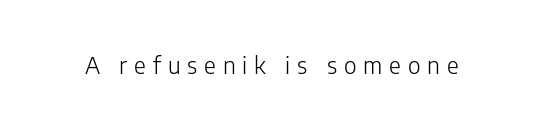
{"italic": "no", "bold": "no", "underline": "no", "letter_spacing": "wide", "letter_spacing_em": 0.3, "glyph_px": 23}
